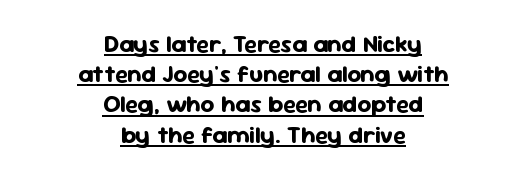
{"italic": "no", "bold": "yes", "underline": "yes", "align": "center", "line_spacing": "normal", "line_spacing_ratio": 1.26, "letter_spacing": "normal", "letter_spacing_em": 0.0, "glyph_px": 24}
